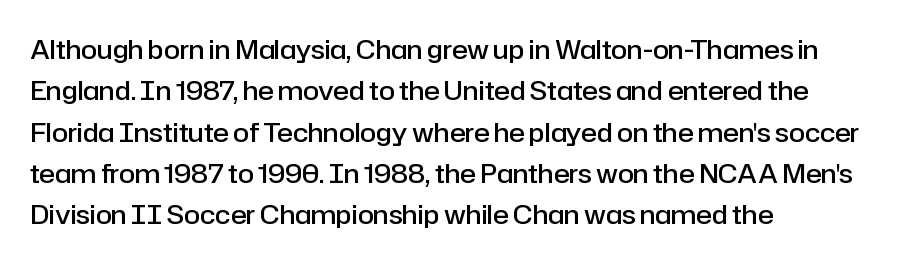
{"italic": "no", "bold": "semi", "underline": "no", "align": "left", "line_spacing": "normal", "line_spacing_ratio": 1.59, "letter_spacing": "normal", "letter_spacing_em": 0.0, "glyph_px": 26}
